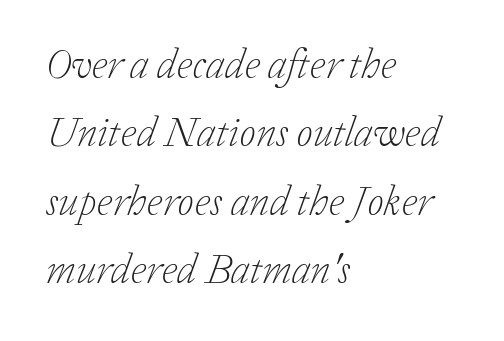
The image shows 42 px light serif type, italic (leaning right); set left-aligned, normal line spacing (1.63x), normal letter spacing, not underlined; low stroke contrast and a medium x-height.
